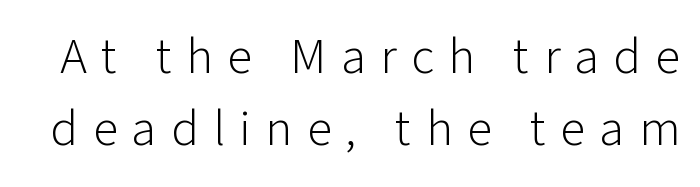
{"serif": "no", "italic": "no", "bold": "no", "weight": "light", "width": "normal", "stroke_contrast": "low", "x_height": "medium", "monospaced": "no", "underline": "no", "line_spacing": "normal", "line_spacing_ratio": 1.42, "letter_spacing": "wide", "letter_spacing_em": 0.28, "glyph_px": 51}
